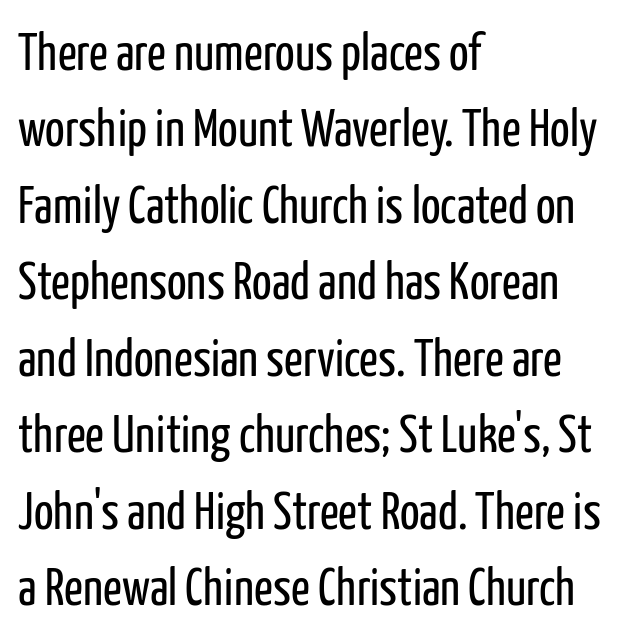
The image shows 52 px regular-weight, condensed sans-serif type, upright; set left-aligned, normal line spacing (1.47x), normal letter spacing, not underlined; low stroke contrast and a medium x-height.
